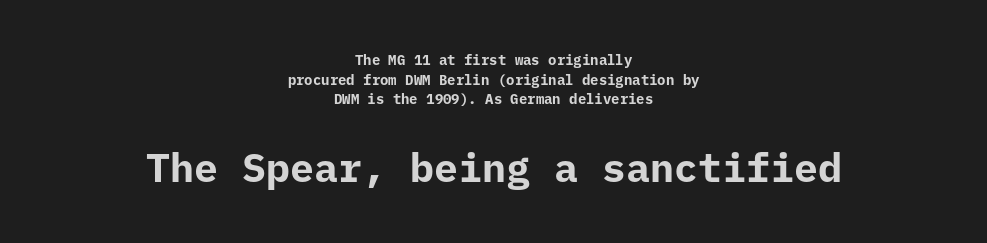
Does the bottom block carry the larger type? Yes, it does. Note: no serifs on the glyphs. Every character here occupies the same horizontal width, giving the sample a typewriter-like rhythm. The typesetting leans heavy: a genuine bold. The rendering positions every line midway between the sides.
